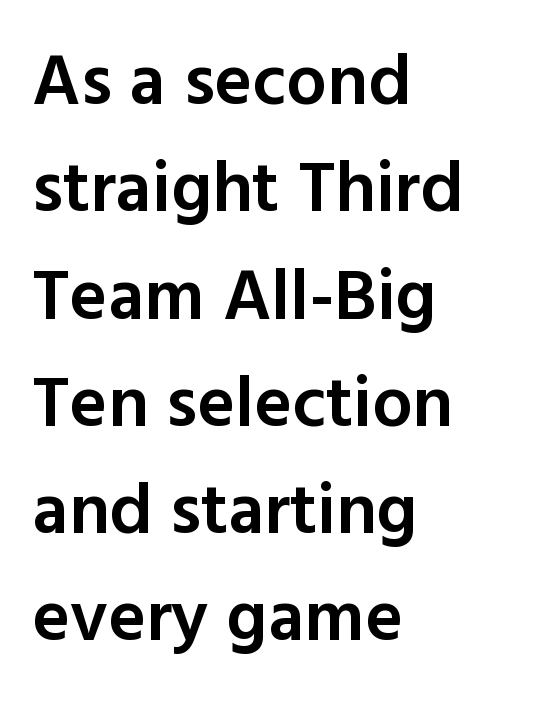
Q: Is the text bold? A: Semi-bold.
Q: Is the text italic (slanted)? A: No, it is upright.
Q: Is the typeface a serif or a sans-serif typeface? A: Sans-serif.
Q: Is the text underlined? A: No.
Q: How is the paragraph aligned? A: Left-aligned.
Q: Is the spacing between letters normal or unusually wide? A: Normal.
Q: Is the spacing between lines tight, normal or loose? A: Normal.
Q: Width (condensed, normal, or wide)? A: Normal.
Q: x-height? A: Medium.
Q: Monospaced? A: No.
